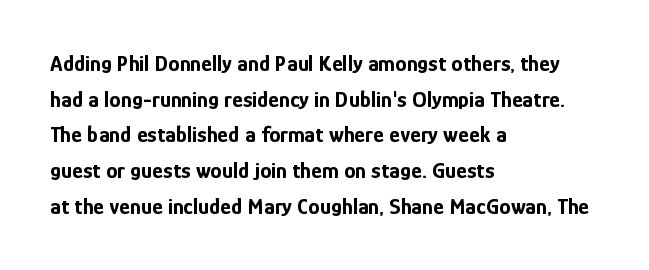
The image shows 23 px bold type, upright; set left-aligned, normal line spacing (1.55x), normal letter spacing, not underlined.
